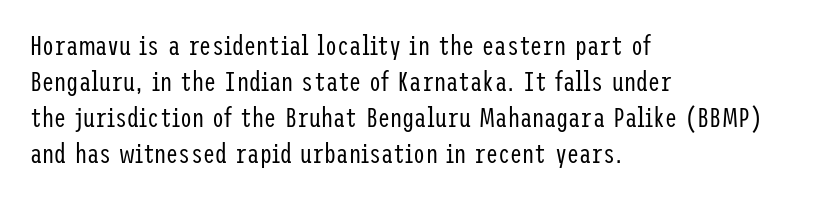
Q: Is the text bold? A: No.
Q: Is the text italic (slanted)? A: No, it is upright.
Q: Is the text underlined? A: No.
Q: How is the paragraph aligned? A: Left-aligned.
Q: Is the spacing between letters normal or unusually wide? A: Normal.
Q: Is the spacing between lines tight, normal or loose? A: Normal.
